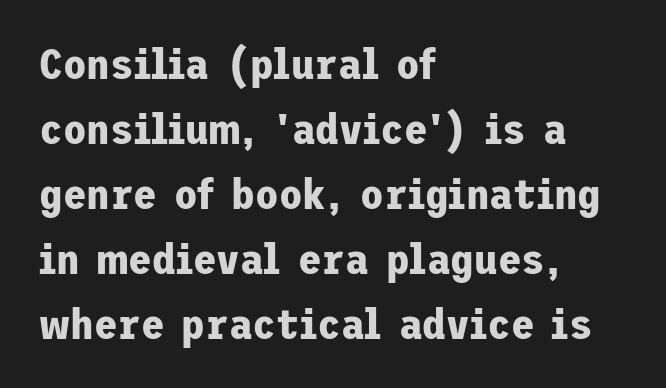
Q: Is the text bold? A: Yes.
Q: Is the text italic (slanted)? A: No, it is upright.
Q: Is the typeface a serif or a sans-serif typeface? A: Sans-serif.
Q: Is the text underlined? A: No.
Q: How is the paragraph aligned? A: Left-aligned.
Q: Is the spacing between letters normal or unusually wide? A: Normal.
Q: Is the spacing between lines tight, normal or loose? A: Normal.
Q: Width (condensed, normal, or wide)? A: Normal.
Q: Stroke contrast? A: Low.
Q: x-height? A: Medium.
